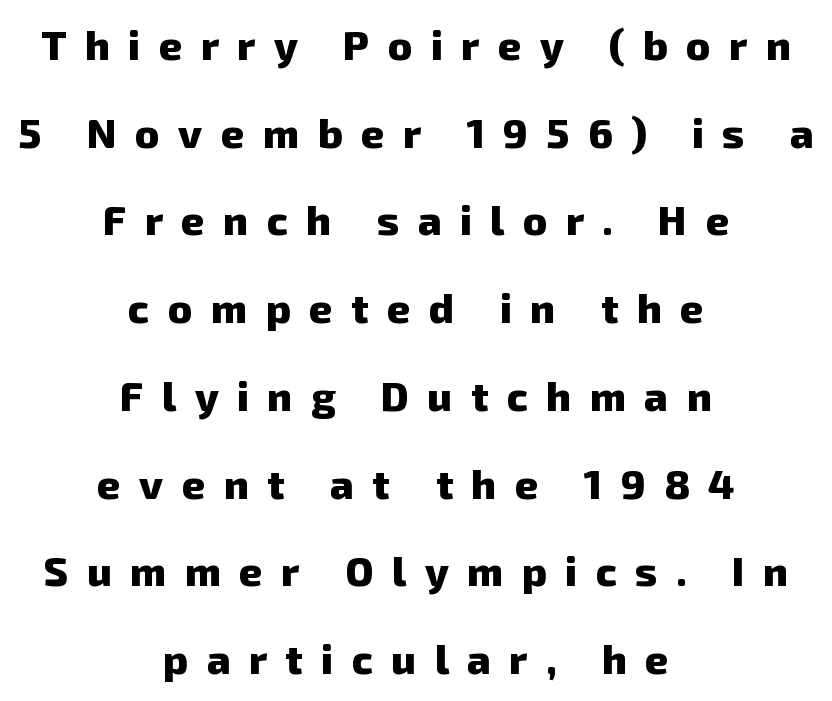
{"serif": "no", "bold": "yes", "weight": "heavy", "width": "normal", "stroke_contrast": "low", "x_height": "medium", "monospaced": "no", "underline": "no", "align": "center", "line_spacing": "loose", "line_spacing_ratio": 2.14, "letter_spacing": "wide", "letter_spacing_em": 0.45, "glyph_px": 41}
